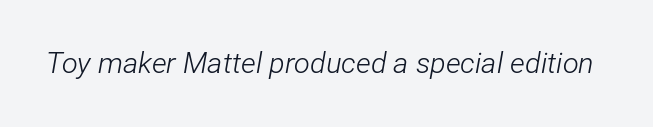
{"italic": "yes", "lean": "right", "slant_degrees": 12, "bold": "no", "weight": "light", "width": "condensed", "stroke_contrast": "low", "x_height": "medium", "monospaced": "no", "underline": "no", "letter_spacing": "normal", "letter_spacing_em": 0.0, "glyph_px": 29}
